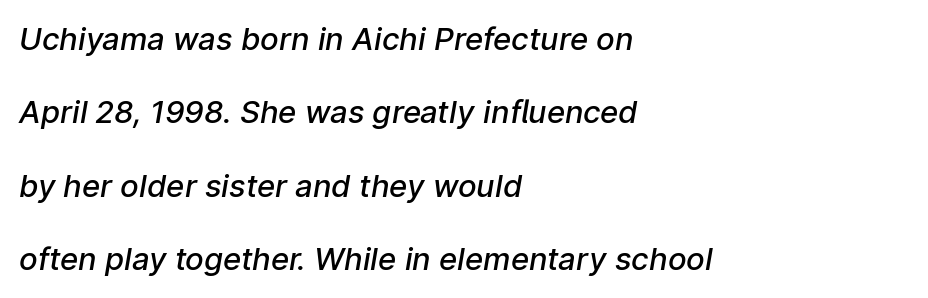
{"serif": "no", "bold": "semi", "weight": "semibold", "width": "normal", "stroke_contrast": "low", "x_height": "medium", "monospaced": "no", "underline": "no", "align": "left", "line_spacing": "loose", "line_spacing_ratio": 2.37, "letter_spacing": "normal", "letter_spacing_em": 0.0, "glyph_px": 31}
